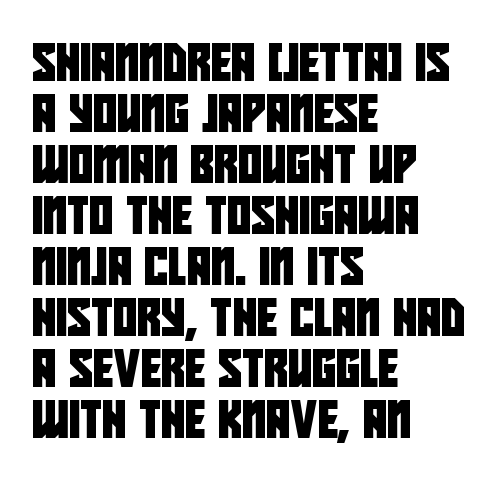
The image shows 37 px condensed sans-serif type; set left-aligned, normal line spacing (1.38x), normal letter spacing, not underlined; low stroke contrast and a large x-height.
